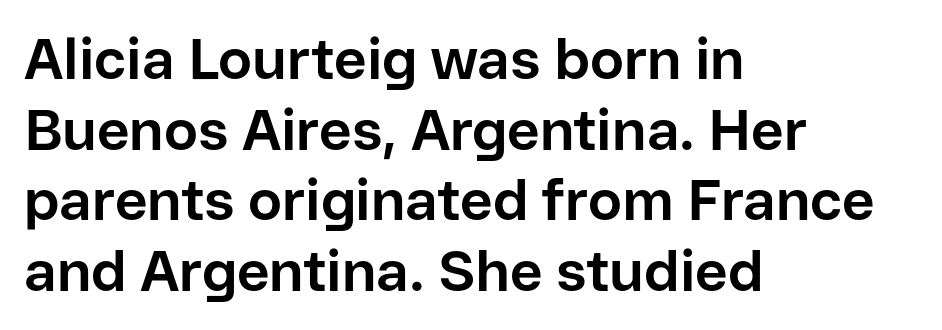
Q: Is the text bold? A: Yes.
Q: Is the text italic (slanted)? A: No, it is upright.
Q: Is the typeface a serif or a sans-serif typeface? A: Sans-serif.
Q: Is the text underlined? A: No.
Q: How is the paragraph aligned? A: Left-aligned.
Q: Is the spacing between letters normal or unusually wide? A: Normal.
Q: Width (condensed, normal, or wide)? A: Normal.
Q: Stroke contrast? A: Low.
Q: x-height? A: Medium.
Q: Monospaced? A: No.
